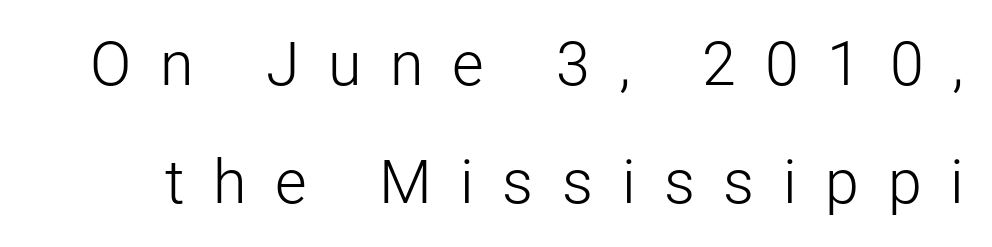
There is plenty of visible air inserted between adjacent glyphs. The designer went with a sans here, leaving each stem footless. Students, observe: this is what heavily led, spacious text looks like. Posture: upright roman. The words here are not underlined.
